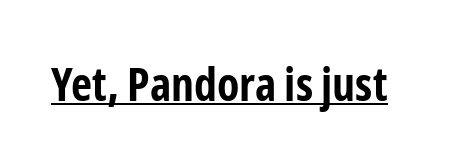
{"serif": "no", "italic": "no", "bold": "yes", "weight": "bold", "width": "condensed", "stroke_contrast": "low", "x_height": "medium", "monospaced": "no", "underline": "yes", "letter_spacing": "normal", "letter_spacing_em": 0.0, "glyph_px": 46}
